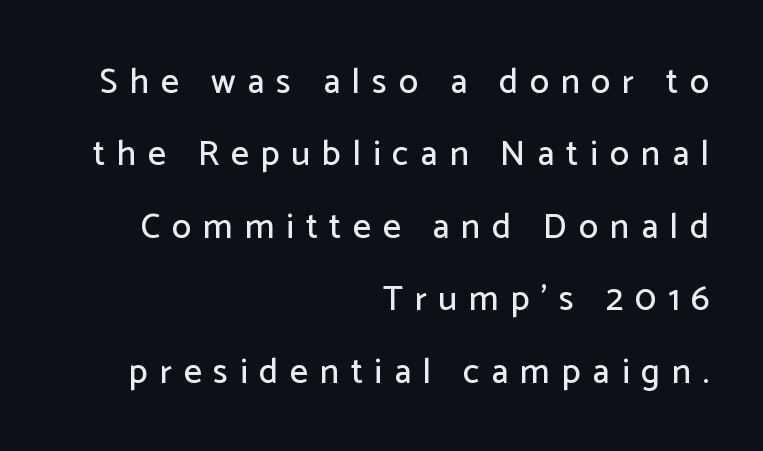
Q: Is the text italic (slanted)? A: No, it is upright.
Q: Is the typeface a serif or a sans-serif typeface? A: Sans-serif.
Q: Is the text underlined? A: No.
Q: How is the paragraph aligned? A: Right-aligned.
Q: Is the spacing between letters normal or unusually wide? A: Unusually wide.
Q: Is the spacing between lines tight, normal or loose? A: Loose.
Q: Width (condensed, normal, or wide)? A: Normal.
Q: Stroke contrast? A: Low.
Q: x-height? A: Medium.
Q: Monospaced? A: No.
